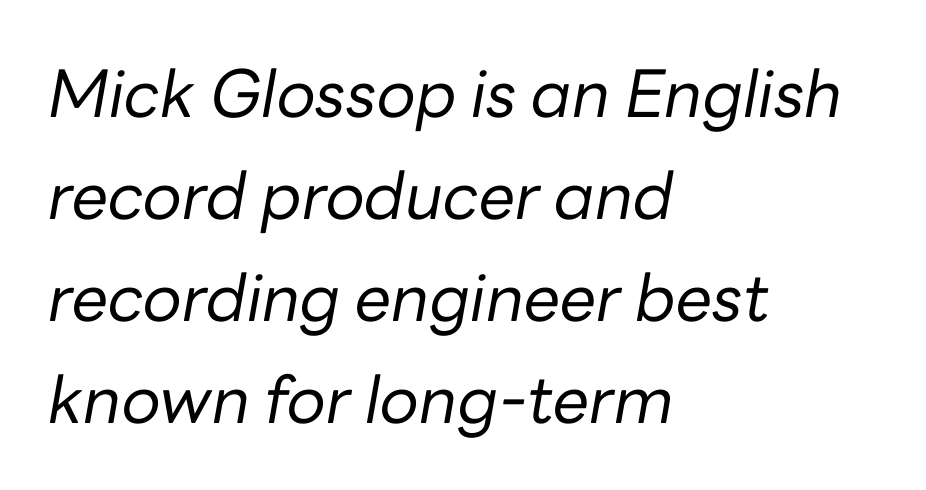
The face used here has a pronounced slope to its letters. The font is comparable to plain body text, perhaps lighter. How would I describe the line gaps? Plain and ordinary. These lines keep a tight, regular rhythm from letter to letter. All the whitespace from short lines collects on the right.
